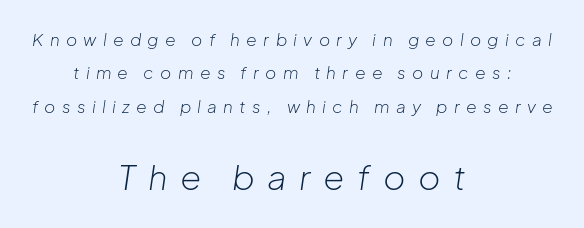
The image shows 34 px light type, italic (leaning right); set centered, loose line spacing (1.96x), unusually wide letter spacing (+0.37 em), not underlined; the second (bottom) block is 2.0x larger; low stroke contrast and a medium x-height.
